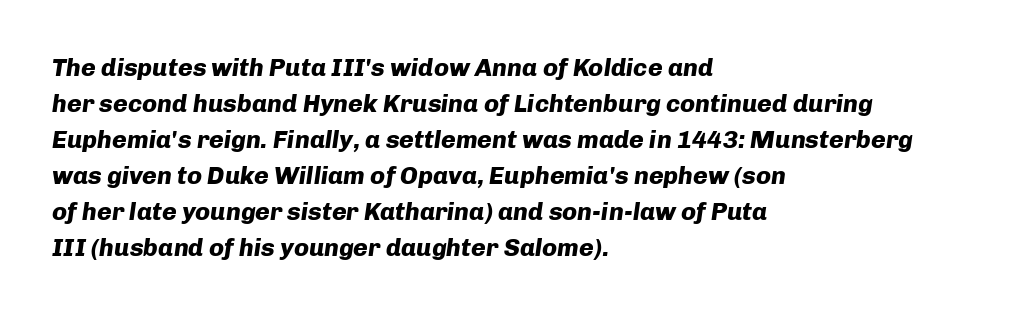
The compositor pushed each line to the left boundary. The passage shown is emphatically bold. The line texture is even and compact thanks to regular tracking. The vertical gap from one line to the next is medium. Slant detected: the letters are inclined.
